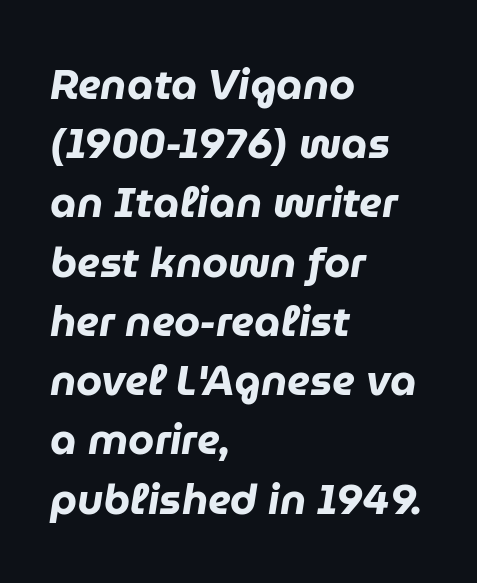
Q: Is the text bold? A: Yes.
Q: Is the text italic (slanted)? A: Yes, it leans right by about 9 degrees.
Q: Is the text underlined? A: No.
Q: How is the paragraph aligned? A: Left-aligned.
Q: Is the spacing between letters normal or unusually wide? A: Normal.
Q: Is the spacing between lines tight, normal or loose? A: Normal.
Q: Width (condensed, normal, or wide)? A: Normal.
Q: Stroke contrast? A: Low.
Q: x-height? A: Medium.
Q: Monospaced? A: No.
